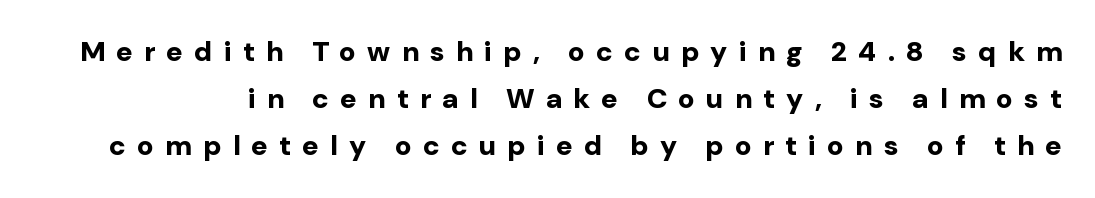
The image shows 28 px bold sans-serif type, upright; set normal line spacing (1.68x), unusually wide letter spacing (+0.4 em), not underlined; low stroke contrast and a medium x-height.
